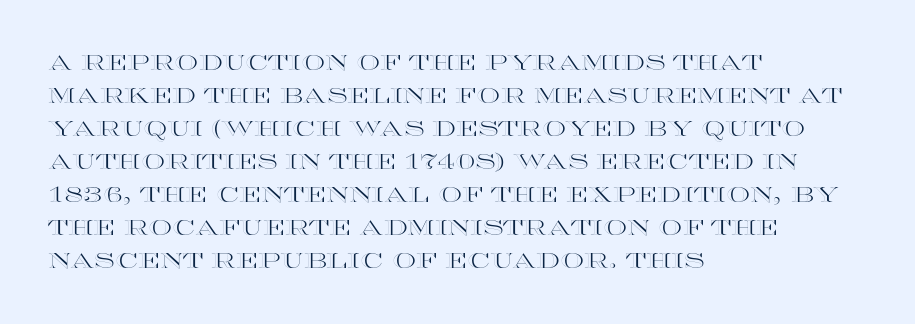
{"italic": "no", "underline": "no", "align": "left", "line_spacing": "normal", "line_spacing_ratio": 1.57, "letter_spacing": "normal", "letter_spacing_em": 0.0, "glyph_px": 21}
